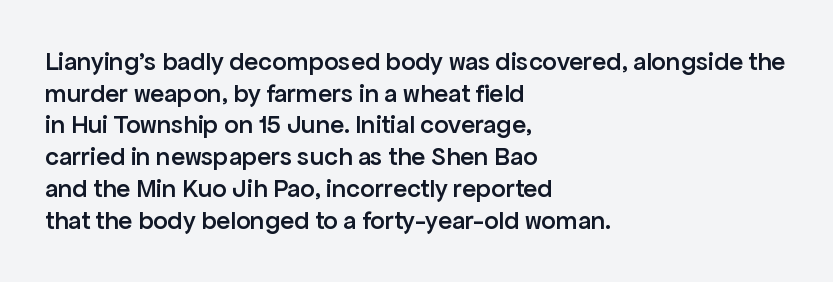
Q: Is the text bold? A: Semi-bold.
Q: Is the text italic (slanted)? A: No, it is upright.
Q: Is the text underlined? A: No.
Q: How is the paragraph aligned? A: Left-aligned.
Q: Is the spacing between letters normal or unusually wide? A: Normal.
